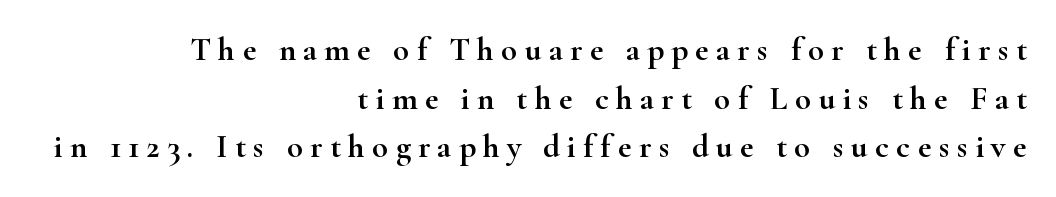
The image shows 33 px wide serif type, upright; set right-aligned, normal line spacing (1.47x), unusually wide letter spacing (+0.22 em), not underlined; high stroke contrast and a small x-height.
